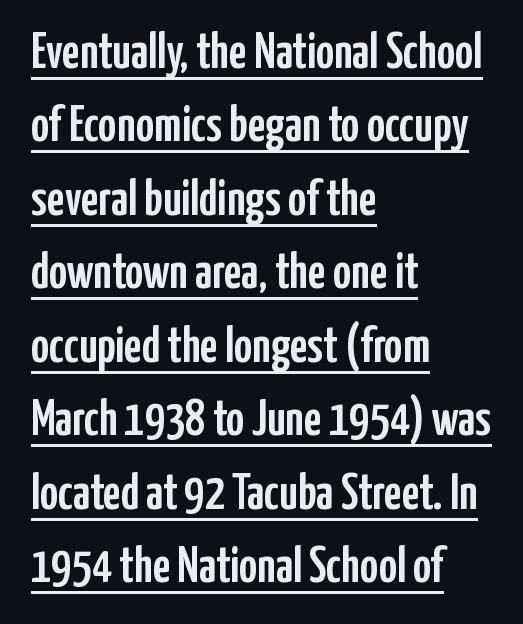
The lines sit at an ordinary, default distance from one another. The designer went with a sans here, leaving each stem footless. Do the characters align in a grid? No, the font is proportional. This sample is left-justified, so line endings fall wherever the words run out. Here the glyphs are tracked normally, forming tight word shapes. This rendering features underlined lettering.
